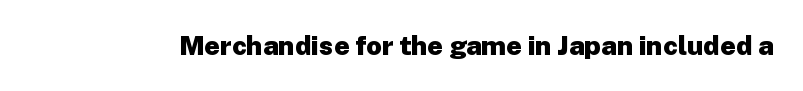
Q: Is the text bold? A: Yes.
Q: Is the text italic (slanted)? A: No, it is upright.
Q: Is the text underlined? A: No.
Q: Is the spacing between letters normal or unusually wide? A: Normal.
